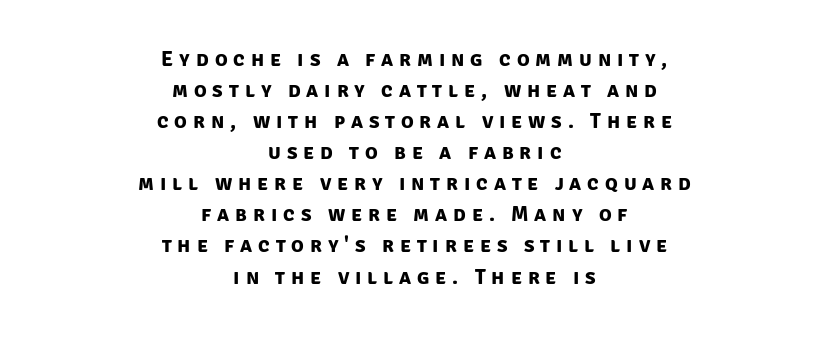
{"bold": "yes", "underline": "no", "align": "center", "line_spacing": "normal", "line_spacing_ratio": 1.48, "letter_spacing": "wide", "letter_spacing_em": 0.28, "glyph_px": 21}
